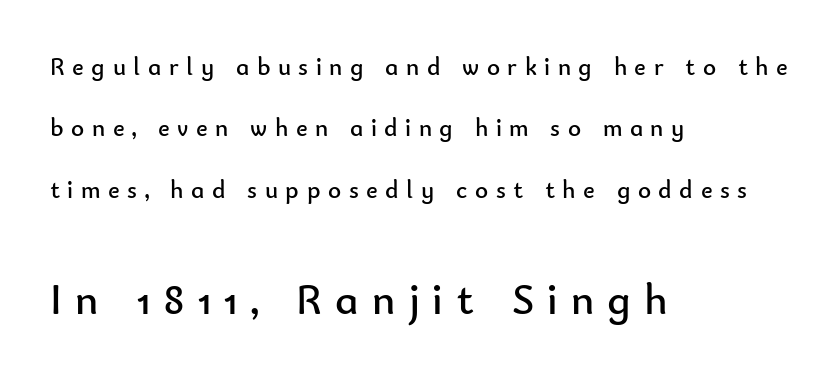
Italic: no, the glyphs are upright roman. Each new line begins a long way beneath the previous one. The font family rendered here belongs to the sans-serif group. The letters are spread apart with noticeably loose tracking. The lower block of text is set noticeably larger than the block above it.
